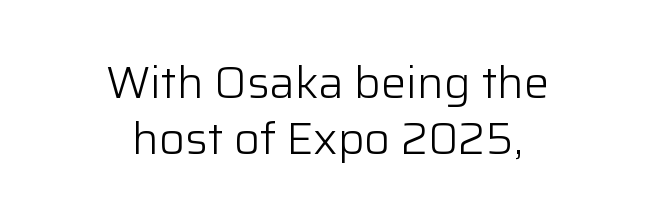
Is this a sans? Yes — the strokes have no serifs. Short and long lines alike share a common midpoint. Honestly, the letter spacing is just normal — you wouldn't notice it. Type without underlining. The face used here is proportionally spaced, like ordinary book or web type.
